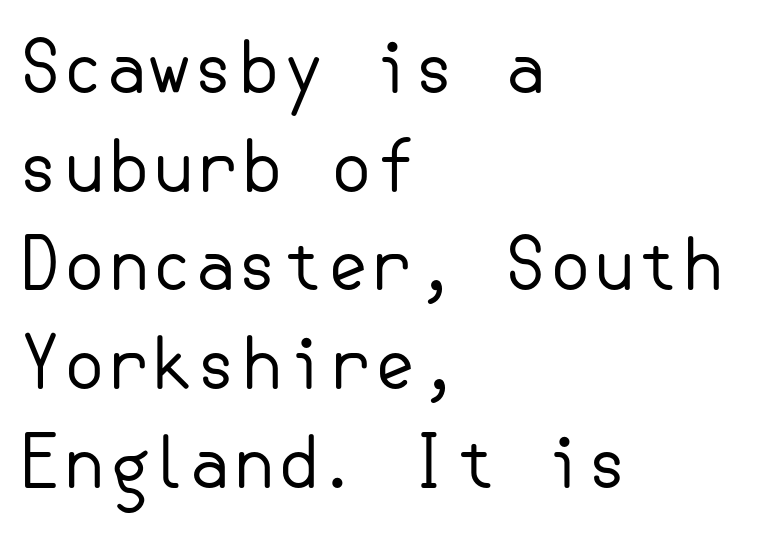
Italic? Not at all — the glyphs are vertical. This rendering features lettering with no underline. Summary of vertical rhythm: regular, with standard interline spacing. The letters carry no serifs — their stems end cleanly without finishing strokes. This sample is left-justified, so line endings fall wherever the words run out.
